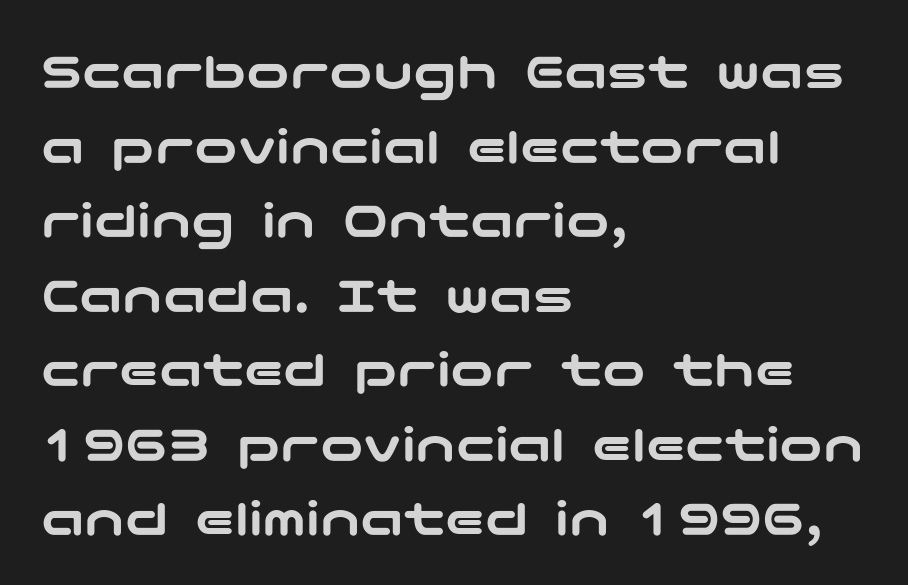
The image shows 54 px wide sans-serif type, upright; set left-aligned, normal line spacing (1.38x), normal letter spacing, not underlined; low stroke contrast and a medium x-height.
